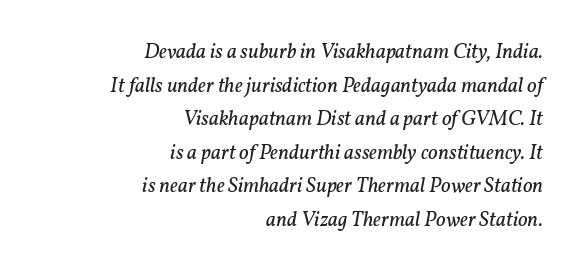
Q: Is the text bold? A: No.
Q: Is the text italic (slanted)? A: Yes, it leans right by about 11 degrees.
Q: Is the text underlined? A: No.
Q: How is the paragraph aligned? A: Right-aligned.
Q: Is the spacing between letters normal or unusually wide? A: Normal.
Q: Is the spacing between lines tight, normal or loose? A: Normal.
